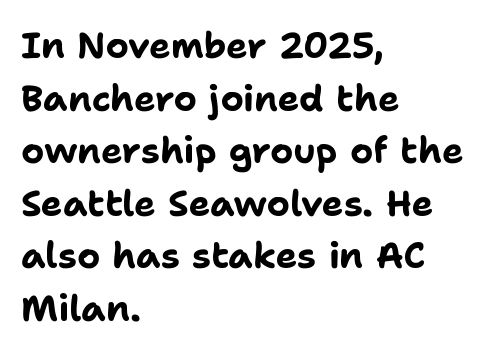
Q: Is the text bold? A: Yes.
Q: Is the text italic (slanted)? A: No, it is upright.
Q: Is the typeface a serif or a sans-serif typeface? A: Sans-serif.
Q: Is the text underlined? A: No.
Q: How is the paragraph aligned? A: Left-aligned.
Q: Is the spacing between letters normal or unusually wide? A: Normal.
Q: Is the spacing between lines tight, normal or loose? A: Normal.
Q: Width (condensed, normal, or wide)? A: Normal.
Q: Stroke contrast? A: Low.
Q: x-height? A: Medium.
Q: Monospaced? A: No.
